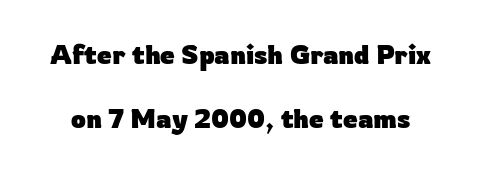
Clear beneath every line of the passage. Pretty heavy lettering here — definitely bold. Nobody touched the tracking dial on this one. Students, observe: this is what heavily led, spacious text looks like.
